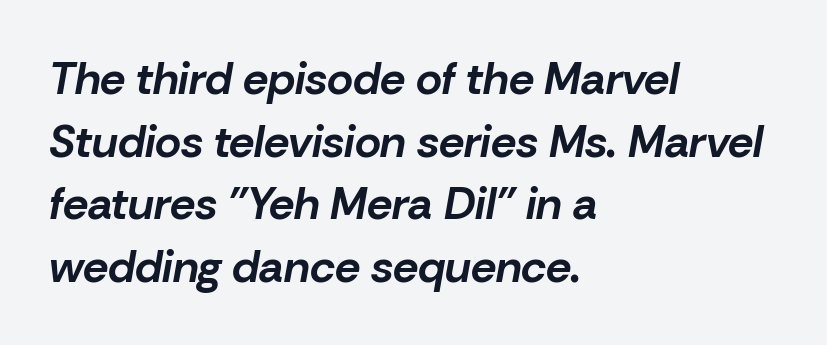
Q: Is the text bold? A: Yes.
Q: Is the text italic (slanted)? A: Yes, it leans right by about 10 degrees.
Q: Is the text underlined? A: No.
Q: How is the paragraph aligned? A: Left-aligned.
Q: Is the spacing between letters normal or unusually wide? A: Normal.
Q: Is the spacing between lines tight, normal or loose? A: Normal.
Q: Width (condensed, normal, or wide)? A: Normal.
Q: Stroke contrast? A: Low.
Q: x-height? A: Medium.
Q: Monospaced? A: No.
